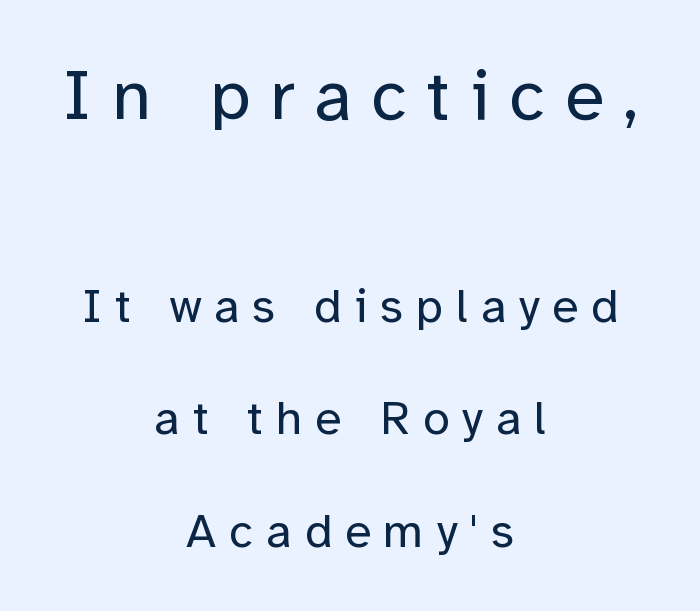
{"serif": "no", "italic": "no", "bold": "no", "weight": "regular", "width": "normal", "stroke_contrast": "low", "x_height": "medium", "monospaced": "no", "underline": "no", "align": "center", "line_spacing": "loose", "line_spacing_ratio": 2.34, "letter_spacing": "wide", "letter_spacing_em": 0.27, "larger_block": "first", "size_ratio": 1.5, "glyph_px": 72}
